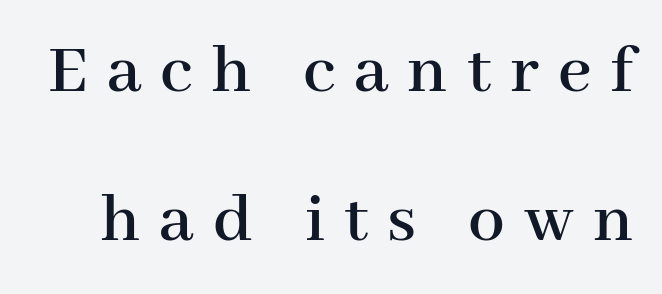
Q: Is the text italic (slanted)? A: No, it is upright.
Q: Is the typeface a serif or a sans-serif typeface? A: Serif.
Q: Is the text underlined? A: No.
Q: Is the spacing between letters normal or unusually wide? A: Unusually wide.
Q: Is the spacing between lines tight, normal or loose? A: Loose.
Q: Width (condensed, normal, or wide)? A: Normal.
Q: Stroke contrast? A: High.
Q: x-height? A: Medium.
Q: Monospaced? A: No.
